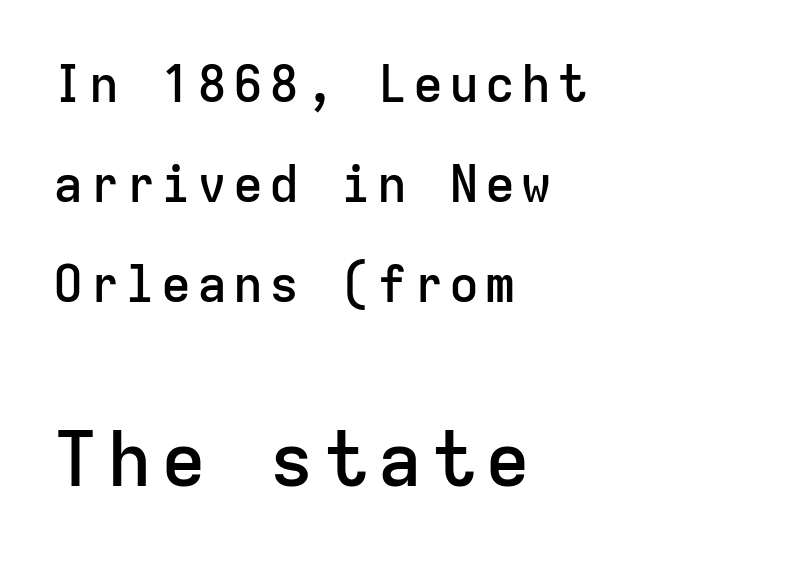
The image shows 75 px semibold sans-serif type, upright, monospaced; set left-aligned, loose line spacing (2.0x), not underlined; the second (bottom) block is 1.5x larger; low stroke contrast and a medium x-height.
